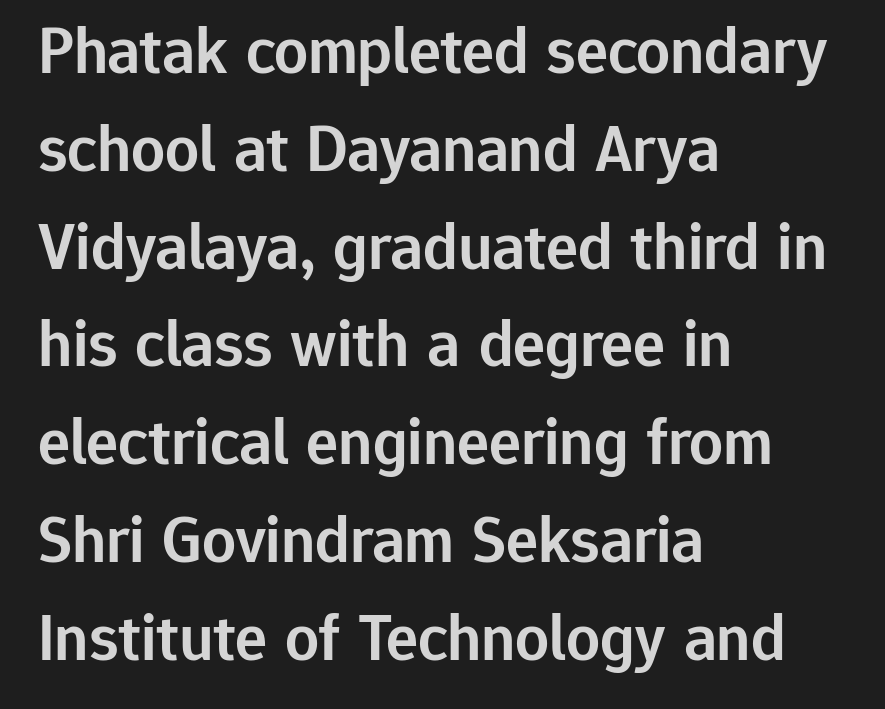
The image shows 67 px semibold sans-serif type, upright; set left-aligned, normal line spacing (1.46x), normal letter spacing, not underlined; low stroke contrast and a medium x-height.
